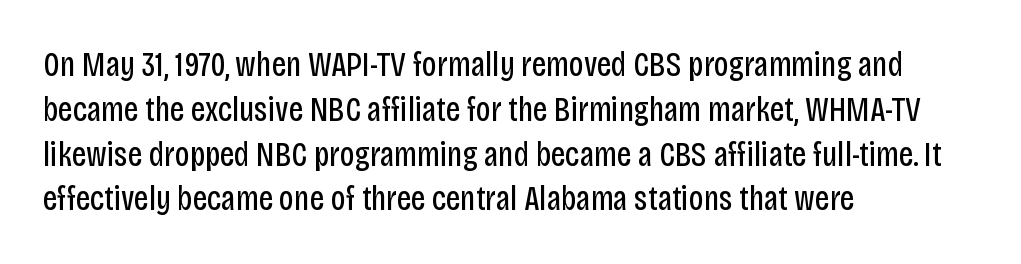
Q: Is the text bold? A: No.
Q: Is the text italic (slanted)? A: No, it is upright.
Q: Is the typeface a serif or a sans-serif typeface? A: Sans-serif.
Q: Is the text underlined? A: No.
Q: How is the paragraph aligned? A: Left-aligned.
Q: Is the spacing between letters normal or unusually wide? A: Normal.
Q: Is the spacing between lines tight, normal or loose? A: Normal.
Q: Width (condensed, normal, or wide)? A: Condensed.
Q: Stroke contrast? A: Low.
Q: x-height? A: Large.
Q: Monospaced? A: No.
